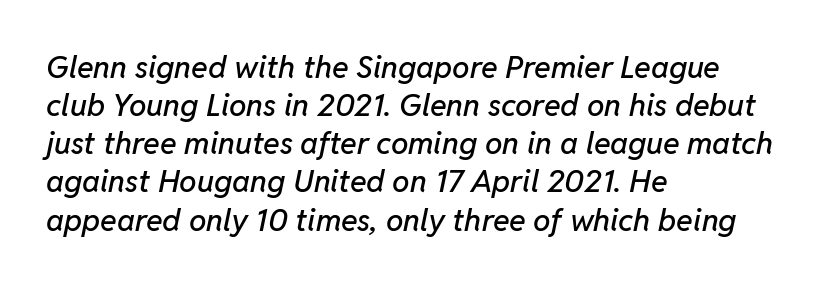
The letters advance in unequal steps, a hallmark of proportional type. The space directly below the letters is spotless. These lines stack with their left ends in a neat column. The type is set solid horizontally, with unmodified tracking. Tall strokes in this sample are angled rather than plumb.
